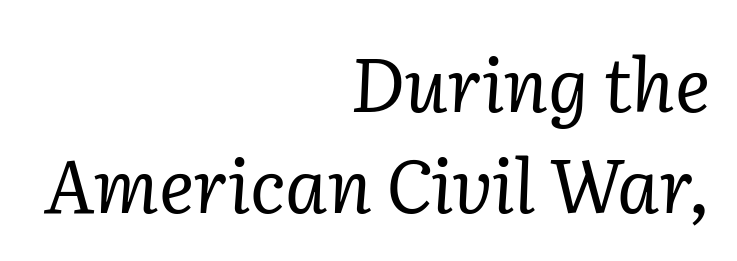
Q: Is the text bold? A: No.
Q: Is the text italic (slanted)? A: Yes, it leans right by about 2 degrees.
Q: Is the typeface a serif or a sans-serif typeface? A: Serif.
Q: Is the text underlined? A: No.
Q: How is the paragraph aligned? A: Right-aligned.
Q: Is the spacing between letters normal or unusually wide? A: Normal.
Q: Is the spacing between lines tight, normal or loose? A: Normal.
Q: Width (condensed, normal, or wide)? A: Normal.
Q: Stroke contrast? A: Low.
Q: x-height? A: Medium.
Q: Monospaced? A: No.
